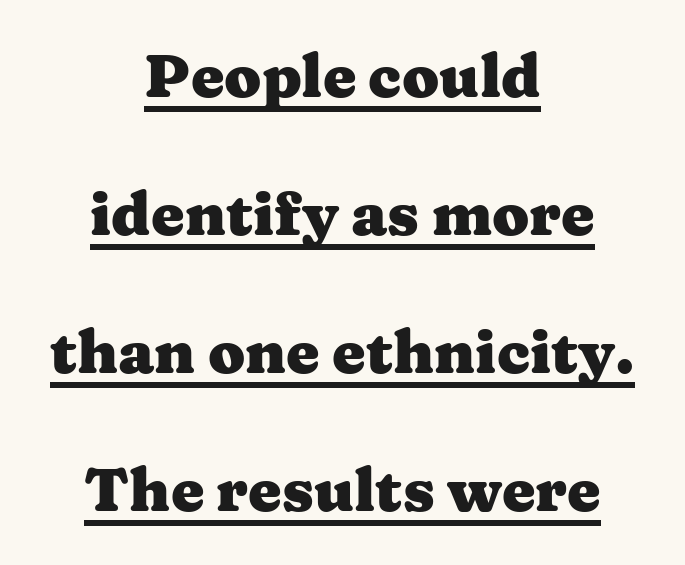
Q: Is the text bold? A: Yes.
Q: Is the text italic (slanted)? A: No, it is upright.
Q: Is the typeface a serif or a sans-serif typeface? A: Serif.
Q: Is the text underlined? A: Yes.
Q: How is the paragraph aligned? A: Centered.
Q: Is the spacing between letters normal or unusually wide? A: Normal.
Q: Is the spacing between lines tight, normal or loose? A: Loose.
Q: Width (condensed, normal, or wide)? A: Wide.
Q: Stroke contrast? A: Medium.
Q: x-height? A: Medium.
Q: Monospaced? A: No.
